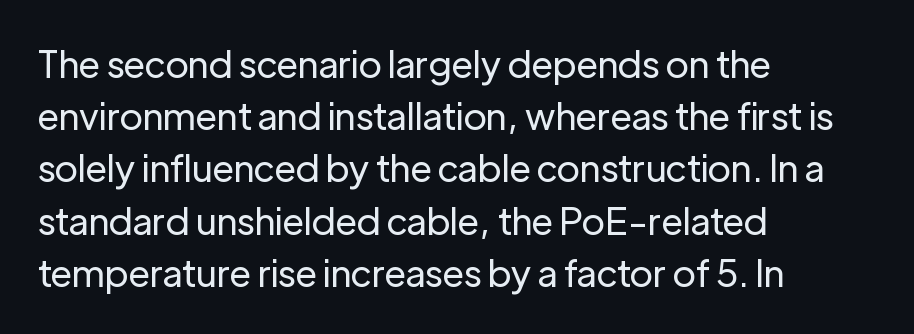
{"serif": "no", "italic": "no", "bold": "no", "weight": "regular", "width": "normal", "stroke_contrast": "low", "x_height": "medium", "monospaced": "no", "underline": "no", "align": "left", "line_spacing": "normal", "line_spacing_ratio": 1.41, "letter_spacing": "normal", "letter_spacing_em": 0.0, "glyph_px": 37}
